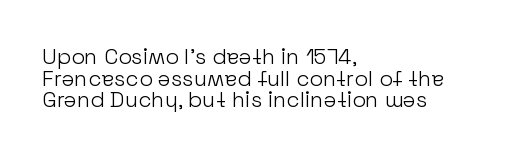
Q: Is the text bold? A: No.
Q: Is the text italic (slanted)? A: No, it is upright.
Q: Is the text underlined? A: No.
Q: How is the paragraph aligned? A: Left-aligned.
Q: Is the spacing between letters normal or unusually wide? A: Normal.
Q: Is the spacing between lines tight, normal or loose? A: Tight.
